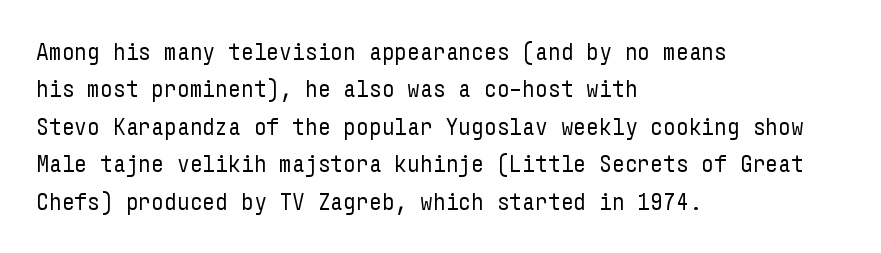
In CSS terms this would be text-align: left. Descenders are the only things crossing below the line. One glance says typical: line gaps are just what's usual. This is the regular roman posture of the typeface.
